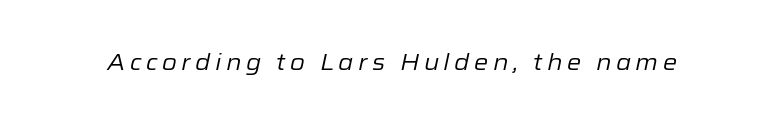
Notice how the stems are inclined rather than vertical — that's the hallmark of italics. Check the space under the baseline: it is left empty. On a weight scale, this lands at 450 or below.
